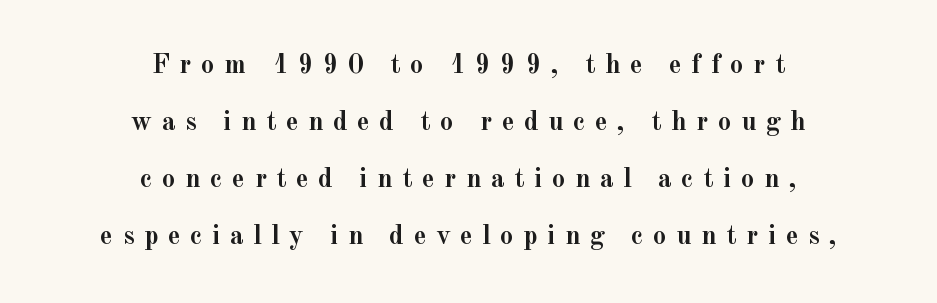
Q: Is the text bold? A: Yes.
Q: Is the text italic (slanted)? A: No, it is upright.
Q: Is the text underlined? A: No.
Q: How is the paragraph aligned? A: Centered.
Q: Is the spacing between letters normal or unusually wide? A: Unusually wide.
Q: Is the spacing between lines tight, normal or loose? A: Loose.
